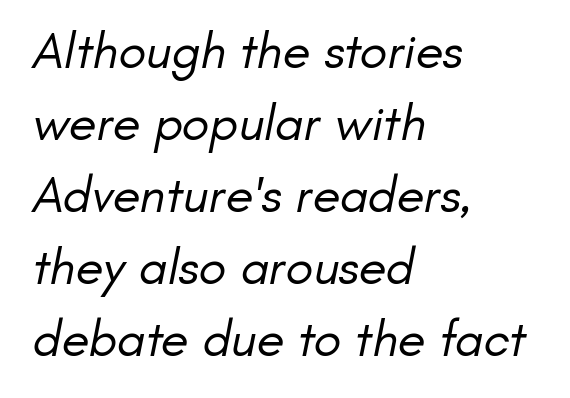
Q: Is the text bold? A: No.
Q: Is the typeface a serif or a sans-serif typeface? A: Sans-serif.
Q: Is the text underlined? A: No.
Q: How is the paragraph aligned? A: Left-aligned.
Q: Is the spacing between letters normal or unusually wide? A: Normal.
Q: Is the spacing between lines tight, normal or loose? A: Normal.
Q: Width (condensed, normal, or wide)? A: Normal.
Q: Stroke contrast? A: Low.
Q: x-height? A: Small.
Q: Monospaced? A: No.
